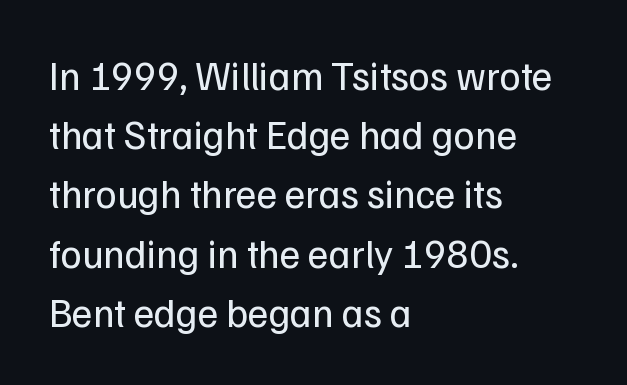
The image shows 40 px regular-weight sans-serif type, upright; set left-aligned, normal line spacing (1.48x), normal letter spacing, not underlined; low stroke contrast and a medium x-height.
